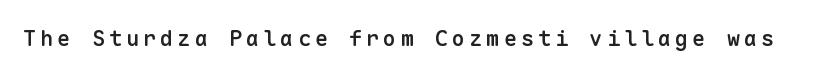
{"italic": "no", "bold": "semi", "underline": "no", "glyph_px": 22}
